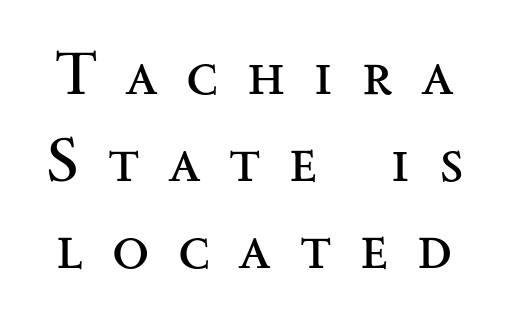
Students, observe: this is what conventionally led text looks like. The passage shown is typeset with a serif family. Weight: in the light-to-regular range. Italic: no, the glyphs are upright roman. Proportional: the letters do not fall into vertical columns.
